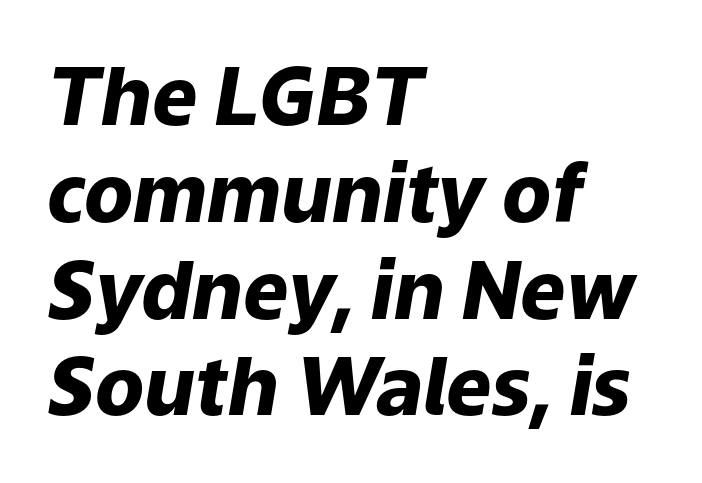
{"italic": "yes", "lean": "right", "slant_degrees": 9, "bold": "yes", "weight": "heavy", "width": "normal", "stroke_contrast": "low", "x_height": "medium", "monospaced": "no", "underline": "no", "align": "left", "line_spacing_ratio": 1.21, "letter_spacing": "normal", "letter_spacing_em": 0.0, "glyph_px": 80}
